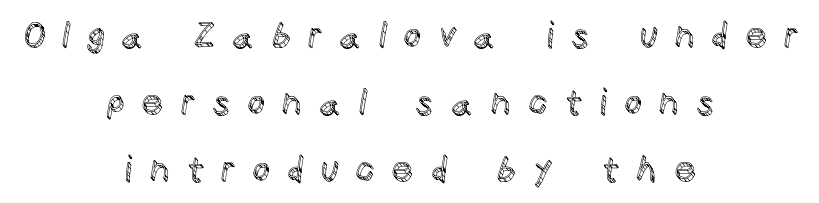
{"width": "normal", "x_height": "large", "monospaced": "no", "underline": "no", "align": "center", "line_spacing": "loose", "line_spacing_ratio": 1.91, "letter_spacing": "wide", "letter_spacing_em": 0.48, "glyph_px": 35}
